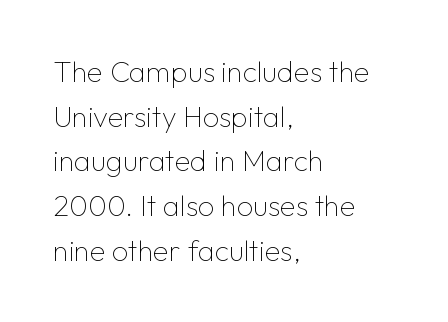
The block of text has a typical density, with ordinary space between rows. The passage shown is not bold in any degree. Clear beneath every line of the passage. Nobody touched the tracking dial on this one. Casual observation: everything's shoved over to the left. A sans-serif font was chosen for this passage.
